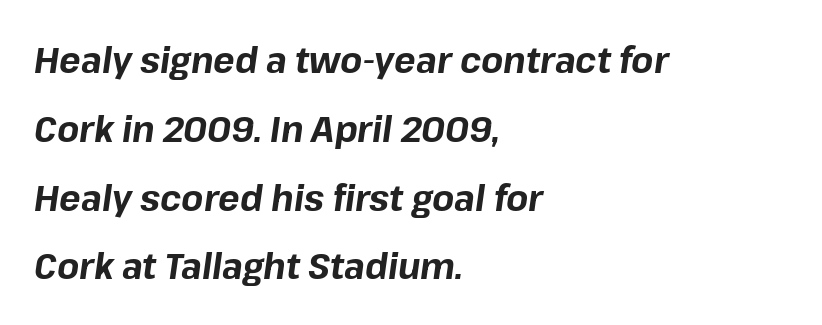
The image shows 36 px bold type, italic (leaning right); set left-aligned, loose line spacing (1.91x), normal letter spacing, not underlined; low stroke contrast and a medium x-height.
